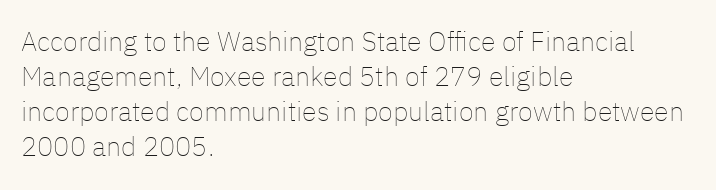
{"italic": "no", "bold": "no", "underline": "no", "align": "left", "line_spacing": "normal", "line_spacing_ratio": 1.3, "letter_spacing": "normal", "letter_spacing_em": 0.0, "glyph_px": 27}
